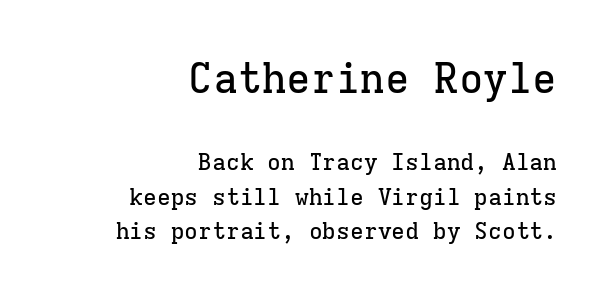
The image shows 41 px serif type, upright, monospaced; set right-aligned, normal line spacing (1.5x), normal letter spacing, not underlined; the first (top) block is 1.78x larger; low stroke contrast and a medium x-height.
